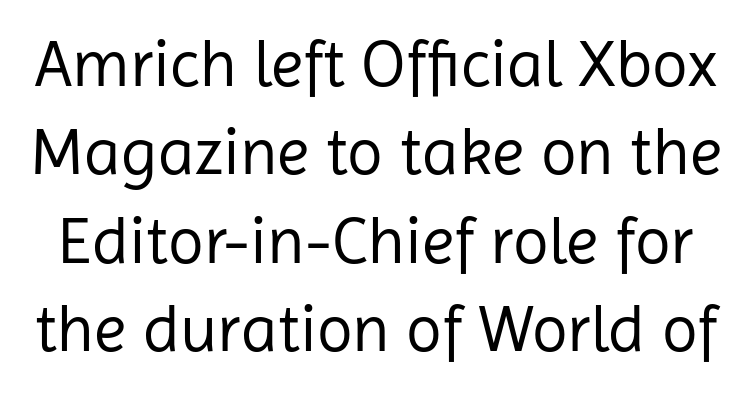
Examine the stroke ends and you'll find no serifs. No letter is thick-stroked: the sample isn't bold. Proportional: the letters do not fall into vertical columns. Compared with typical paragraphs, the rows here are spaced about the same. This is the regular roman posture of the typeface. Words float on clear page, feet unadorned.
